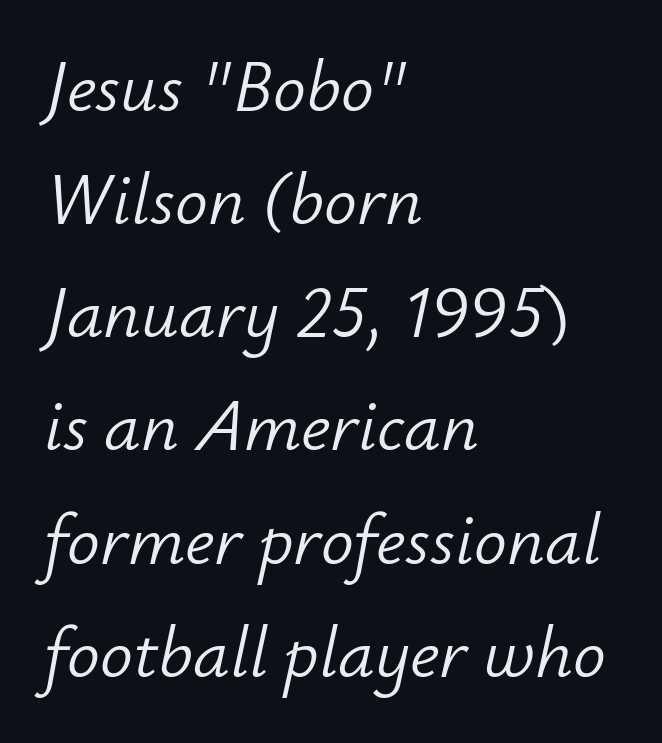
This block has exactly the height ordinary leading produces. The letterforms sit at book weight or below. The passage shown is typed in a proportional face where columns would drift. Is the block centered? No — it sits flush against the left margin.
